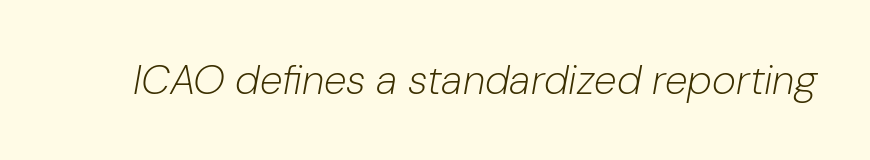
The image shows 41 px light type, italic (leaning right); set normal letter spacing, not underlined; low stroke contrast and a medium x-height.
